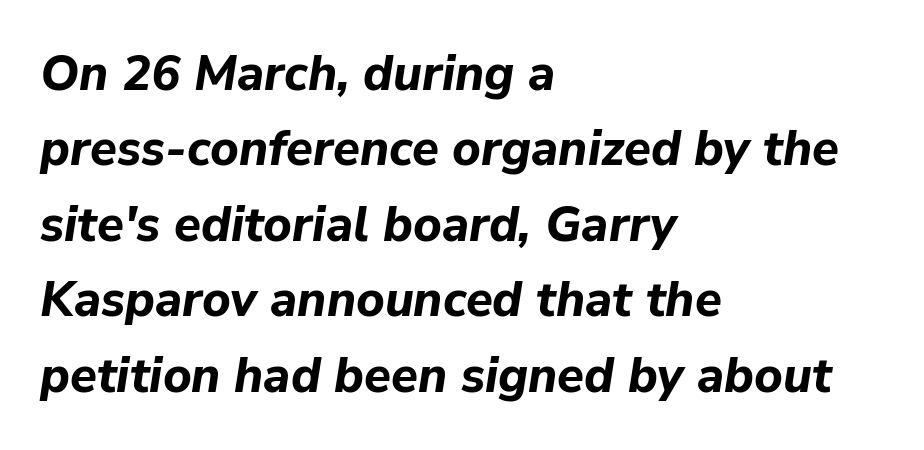
{"italic": "yes", "lean": "right", "slant_degrees": 9, "bold": "yes", "weight": "bold", "width": "normal", "stroke_contrast": "low", "x_height": "medium", "monospaced": "no", "underline": "no", "align": "left", "line_spacing": "normal", "line_spacing_ratio": 1.54, "letter_spacing": "normal", "letter_spacing_em": 0.0, "glyph_px": 49}
